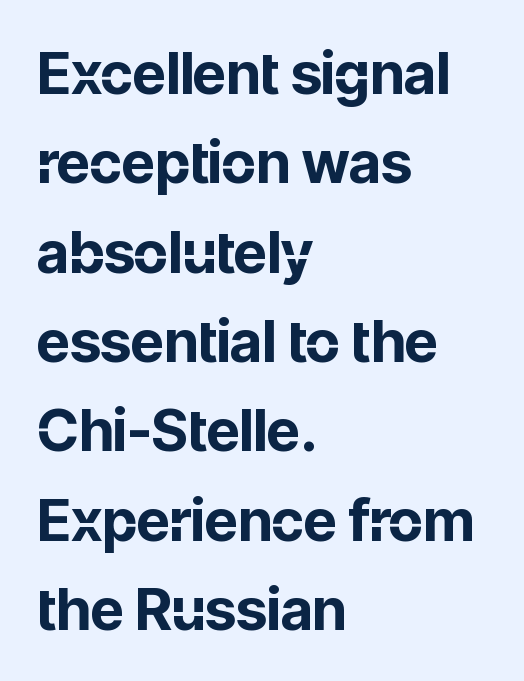
{"serif": "no", "italic": "no", "bold": "yes", "weight": "bold", "width": "normal", "stroke_contrast": "low", "x_height": "medium", "monospaced": "no", "underline": "no", "align": "left", "line_spacing": "normal", "line_spacing_ratio": 1.54, "letter_spacing": "normal", "letter_spacing_em": 0.0, "glyph_px": 58}
